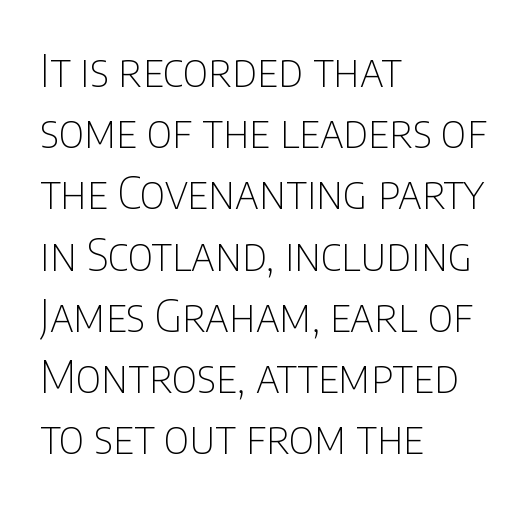
Q: Is the text bold? A: No.
Q: Is the text italic (slanted)? A: No, it is upright.
Q: Is the typeface a serif or a sans-serif typeface? A: Sans-serif.
Q: Is the text underlined? A: No.
Q: How is the paragraph aligned? A: Left-aligned.
Q: Is the spacing between letters normal or unusually wide? A: Normal.
Q: Is the spacing between lines tight, normal or loose? A: Normal.
Q: Width (condensed, normal, or wide)? A: Condensed.
Q: Stroke contrast? A: Low.
Q: x-height? A: Large.
Q: Monospaced? A: No.
